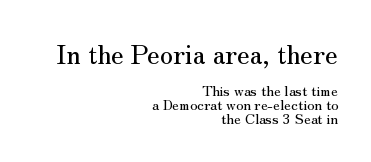
The image shows 26 px text type, upright; set right-aligned, tight line spacing (0.98x), normal letter spacing, not underlined; the first (top) block is 1.86x larger.
